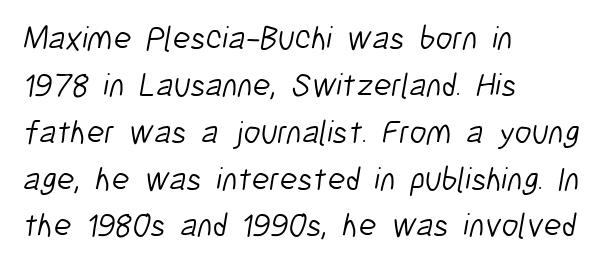
The image shows 33 px light, condensed sans-serif type; set left-aligned, normal line spacing (1.42x), normal letter spacing, not underlined; low stroke contrast and a medium x-height.
